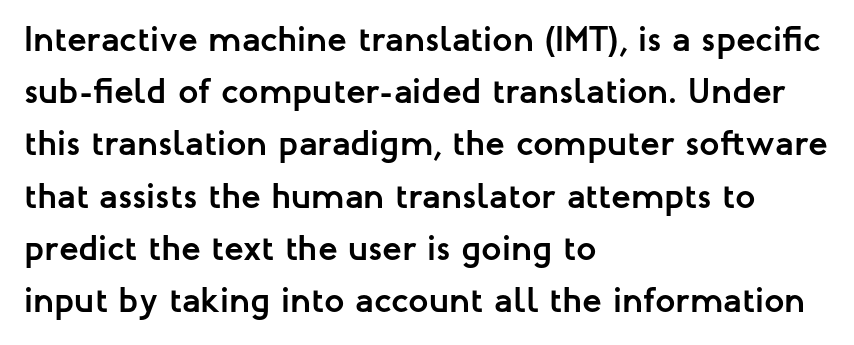
These lines are set flush left with a ragged right edge. Typographic density is high because the face is bold. Underlining? Definitely not there. You can tell from the bare stems that sans-serif type was used. Summary of vertical rhythm: regular, with standard interline spacing.
